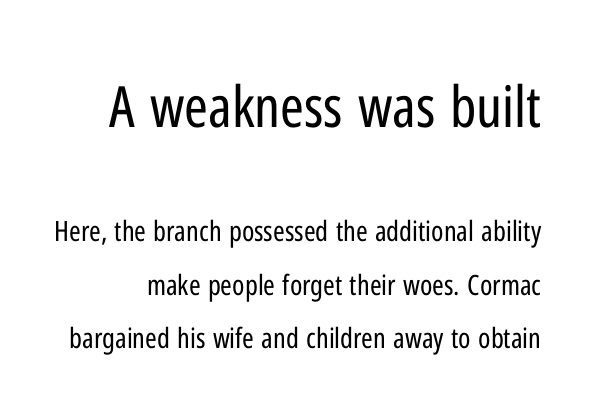
The image shows 57 px regular-weight, condensed sans-serif type, upright; set loose line spacing (1.91x), normal letter spacing, not underlined; the first (top) block is 2.04x larger; low stroke contrast and a medium x-height.
